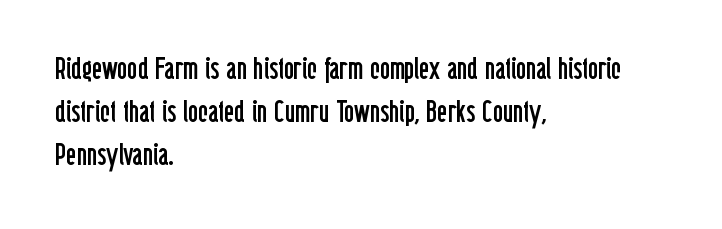
The image shows 31 px regular-weight, condensed sans-serif type, upright; set left-aligned, normal line spacing (1.39x), normal letter spacing, not underlined; low stroke contrast and a medium x-height.
